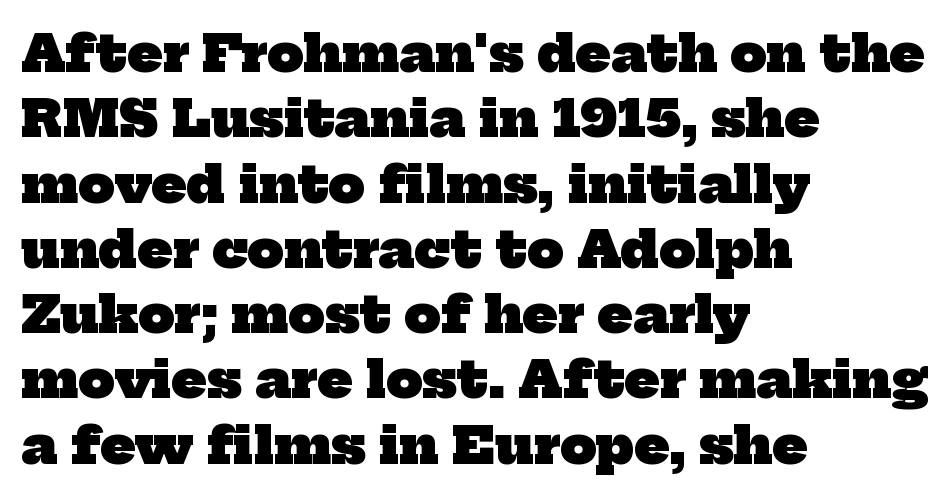
Q: Is the text bold? A: Yes.
Q: Is the typeface a serif or a sans-serif typeface? A: Serif.
Q: Is the text underlined? A: No.
Q: How is the paragraph aligned? A: Left-aligned.
Q: Is the spacing between letters normal or unusually wide? A: Normal.
Q: Is the spacing between lines tight, normal or loose? A: Normal.
Q: Width (condensed, normal, or wide)? A: Normal.
Q: Stroke contrast? A: Low.
Q: x-height? A: Medium.
Q: Monospaced? A: No.
